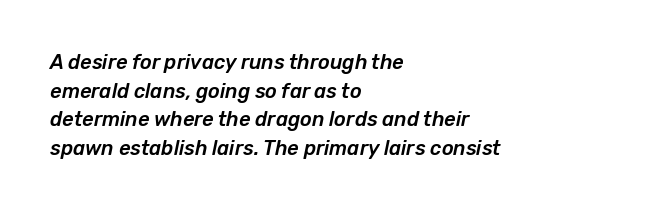
The rendering anchors every line to the left-hand side. One glance says typical: line gaps are just what's usual. Descenders are the only things crossing below the line. This sample uses an oblique cut, with every glyph tilted off the vertical.
